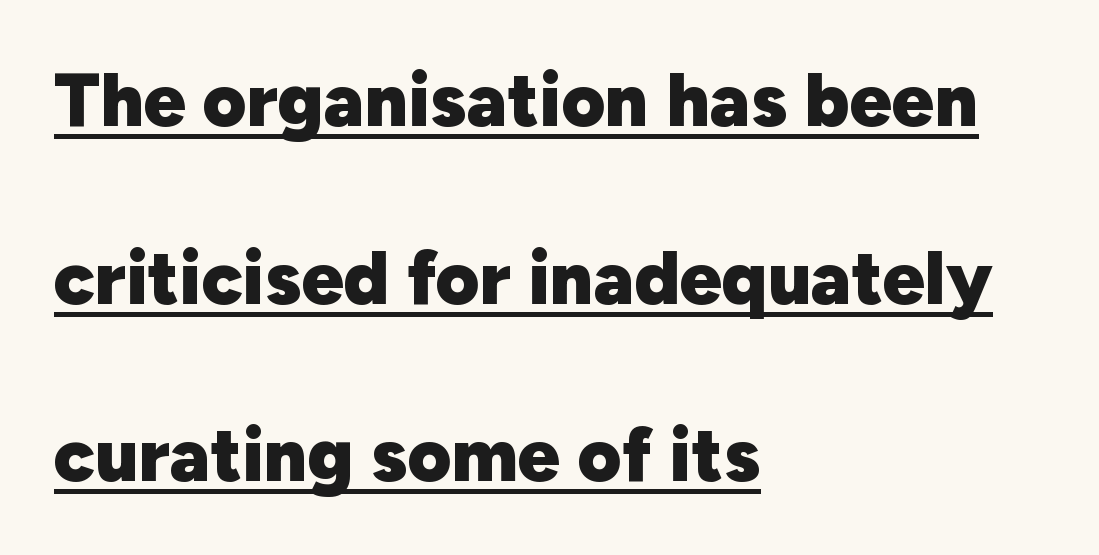
The image shows 75 px heavy sans-serif type, upright; set left-aligned, loose line spacing (2.37x), normal letter spacing, underlined; low stroke contrast and a medium x-height.
